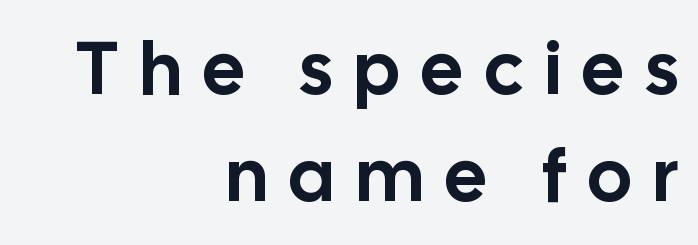
Q: Is the text italic (slanted)? A: No, it is upright.
Q: Is the typeface a serif or a sans-serif typeface? A: Sans-serif.
Q: Is the text underlined? A: No.
Q: How is the paragraph aligned? A: Right-aligned.
Q: Is the spacing between letters normal or unusually wide? A: Unusually wide.
Q: Is the spacing between lines tight, normal or loose? A: Normal.
Q: Width (condensed, normal, or wide)? A: Normal.
Q: Stroke contrast? A: Low.
Q: x-height? A: Medium.
Q: Monospaced? A: No.
